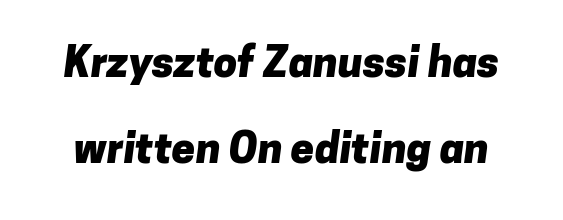
A clean baseline with only descenders dipping below it. The lines are spread far apart with generous leading. Notice how thick the strokes are: this is what a full bold looks like. Here the designer chose a conventional face with non-uniform glyph widths. Compared with typical body copy, the letter spacing here is the same. Note: no serifs on the glyphs.
